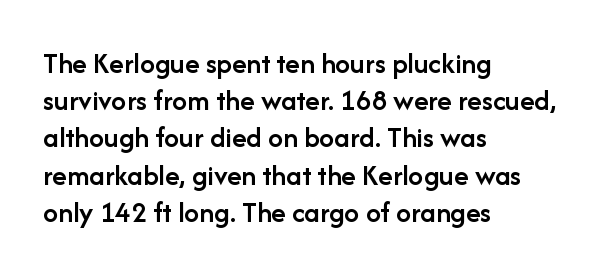
Q: Is the text bold? A: Semi-bold.
Q: Is the text italic (slanted)? A: No, it is upright.
Q: Is the typeface a serif or a sans-serif typeface? A: Sans-serif.
Q: Is the text underlined? A: No.
Q: How is the paragraph aligned? A: Left-aligned.
Q: Is the spacing between letters normal or unusually wide? A: Normal.
Q: Width (condensed, normal, or wide)? A: Normal.
Q: Stroke contrast? A: Low.
Q: x-height? A: Medium.
Q: Monospaced? A: No.
